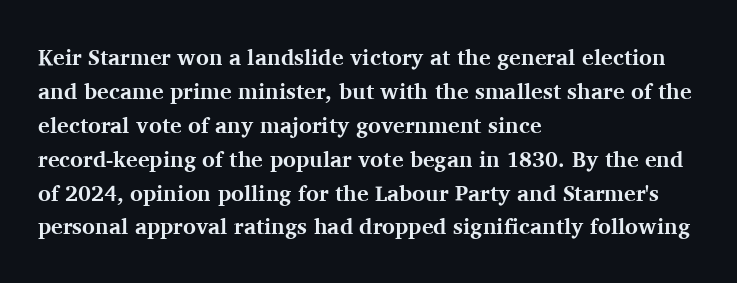
The lettering holds an erect, upright posture throughout. No word sits above an underline. Thick stems and heavy bowls — unmistakably bold. How are the letters spaced? Ordinarily, with no added tracking. Line beginnings align vertically; line endings do not.
